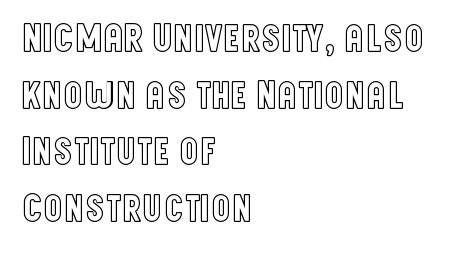
{"italic": "no", "width": "condensed", "x_height": "large", "monospaced": "no", "underline": "no", "align": "left", "line_spacing": "normal", "line_spacing_ratio": 1.45, "letter_spacing": "normal", "letter_spacing_em": 0.0, "glyph_px": 39}
